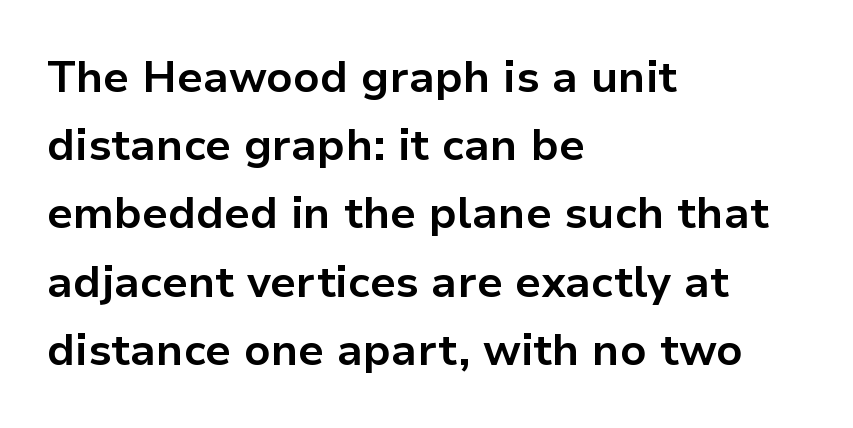
{"serif": "no", "italic": "no", "bold": "yes", "weight": "bold", "width": "normal", "stroke_contrast": "low", "x_height": "medium", "monospaced": "no", "underline": "no", "align": "left", "line_spacing": "normal", "line_spacing_ratio": 1.55, "letter_spacing": "normal", "letter_spacing_em": 0.0, "glyph_px": 44}
